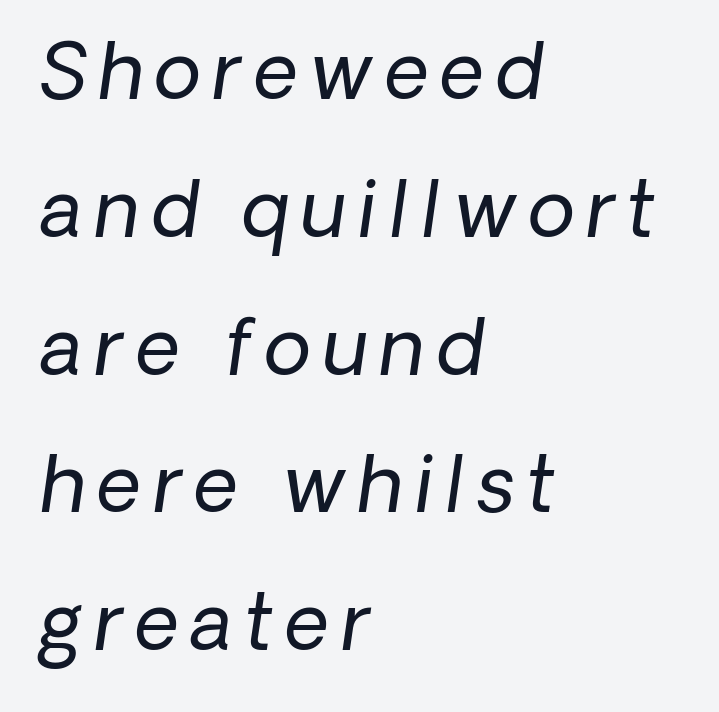
{"italic": "yes", "lean": "right", "slant_degrees": 8, "bold": "no", "weight": "regular", "width": "normal", "stroke_contrast": "low", "x_height": "medium", "monospaced": "no", "underline": "no", "align": "left", "line_spacing_ratio": 1.79, "glyph_px": 77}
